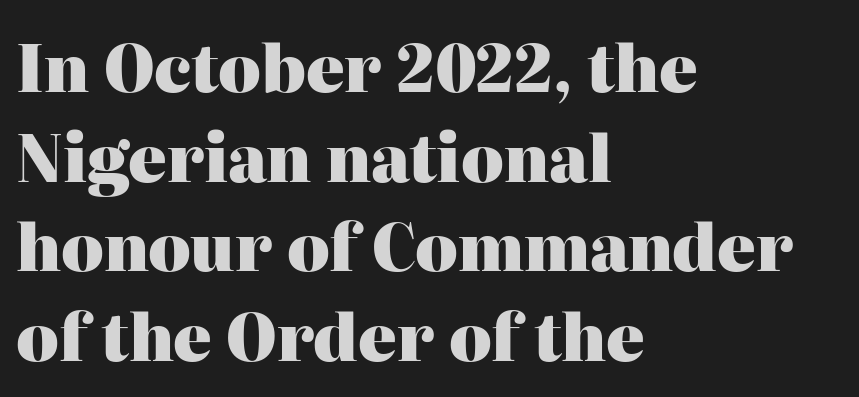
Q: Is the text bold? A: Yes.
Q: Is the text italic (slanted)? A: No, it is upright.
Q: Is the typeface a serif or a sans-serif typeface? A: Serif.
Q: Is the text underlined? A: No.
Q: How is the paragraph aligned? A: Left-aligned.
Q: Is the spacing between letters normal or unusually wide? A: Normal.
Q: Is the spacing between lines tight, normal or loose? A: Normal.
Q: Width (condensed, normal, or wide)? A: Normal.
Q: Stroke contrast? A: High.
Q: x-height? A: Medium.
Q: Monospaced? A: No.
